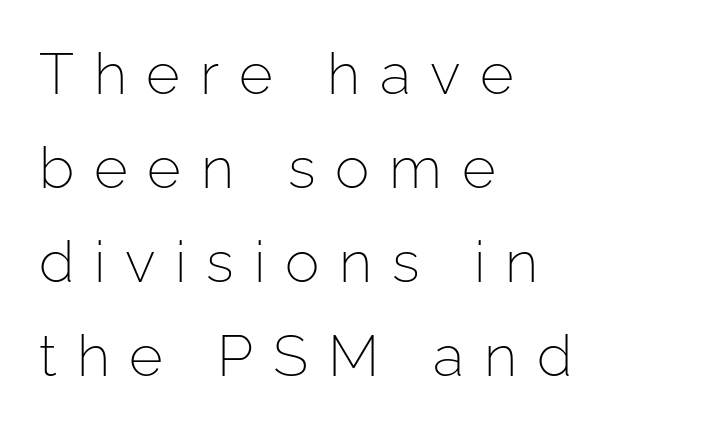
Regular leading. Check under the words: just untouched page. The type sits square on the baseline with zero lean. Observe the wide spacing: letters keep a clear distance from each other. Weight: in the light-to-regular range. Stroke terminals: plain, sans-serif.
